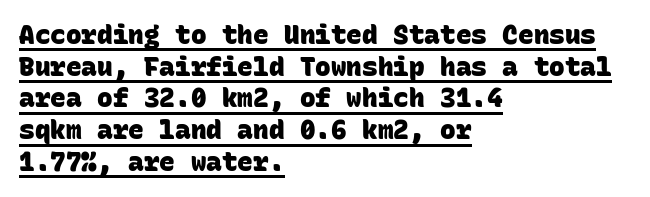
The image shows 26 px bold type; set left-aligned, line spacing 1.22x, normal letter spacing, underlined.
